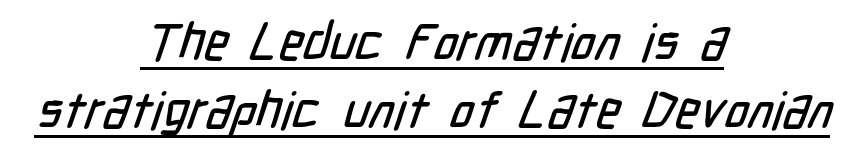
{"serif": "no", "width": "condensed", "stroke_contrast": "low", "x_height": "medium", "monospaced": "no", "underline": "yes", "align": "center", "line_spacing": "normal", "line_spacing_ratio": 1.34, "letter_spacing": "normal", "letter_spacing_em": 0.0, "glyph_px": 51}
